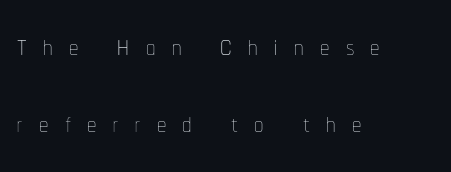
The image shows 37 px thin, condensed type, upright; set left-aligned, loose line spacing (2.08x), unusually wide letter spacing (+0.44 em), not underlined; low stroke contrast and a medium x-height.
